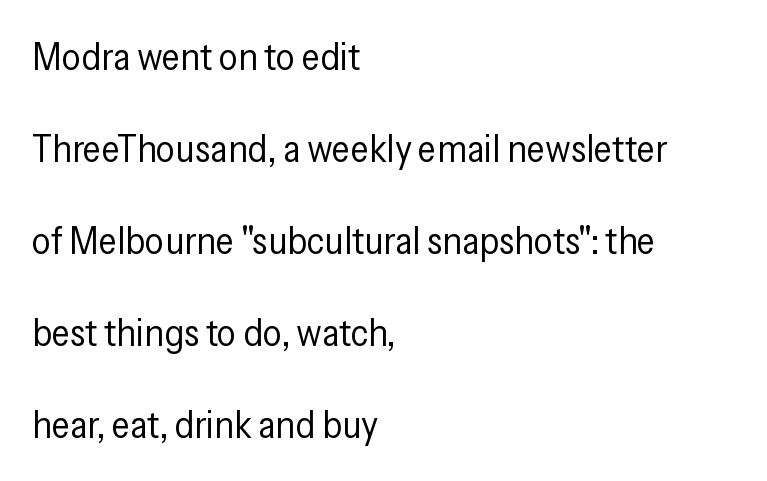
The image shows 38 px regular-weight, condensed sans-serif type, upright; set left-aligned, loose line spacing (2.42x), normal letter spacing, not underlined; low stroke contrast and a medium x-height.
